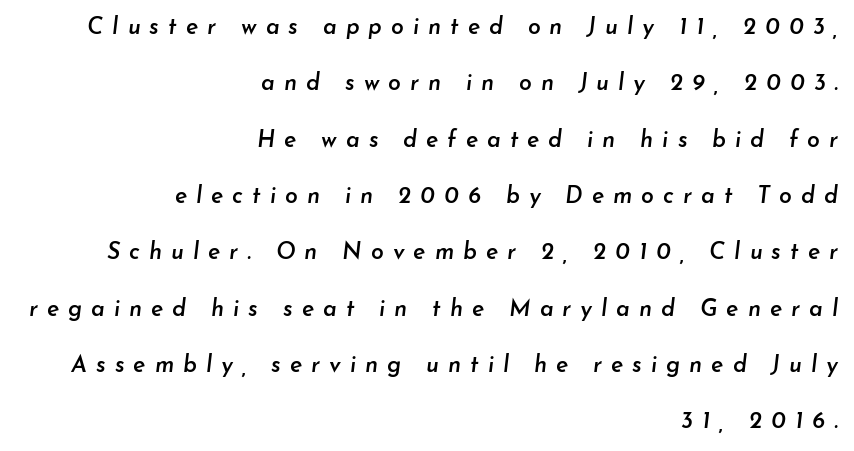
The setting favours the right margin, as signatures and pull-quotes sometimes do. Slanted lettering throughout. Heft: intermediate — a semibold. The line-height multiplier appears high, well above default. You could only call the tracking loose — the letters float apart.
